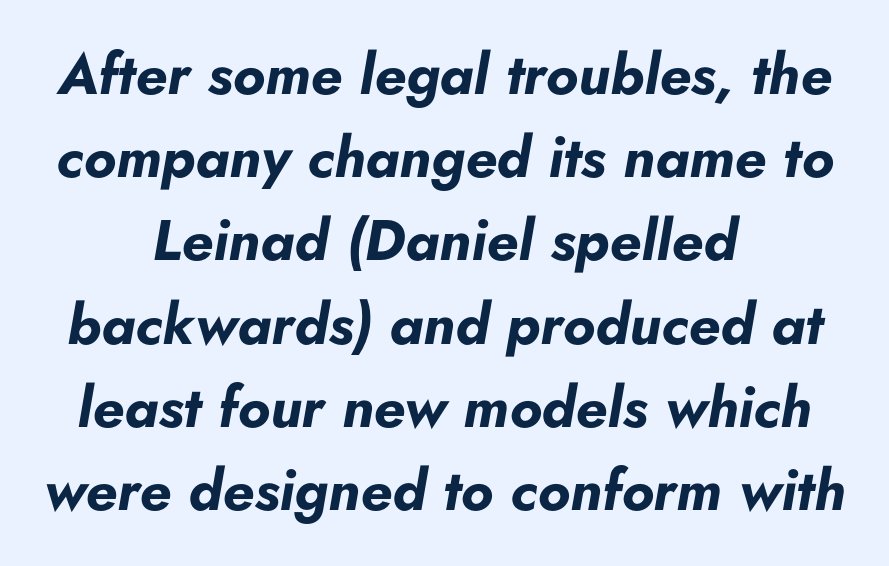
The image shows 57 px bold type, italic (leaning right); set centered, normal line spacing (1.46x), normal letter spacing, not underlined; low stroke contrast and a small x-height.
